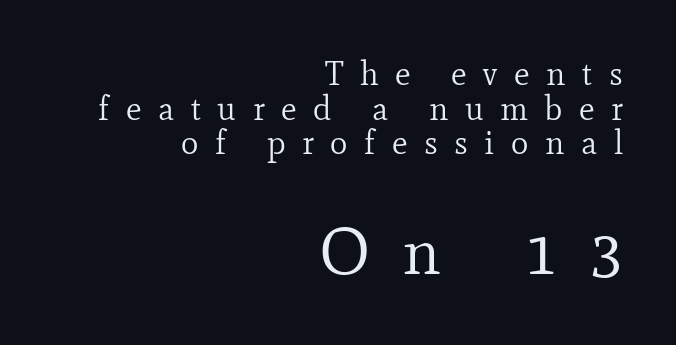
The image shows 66 px regular-weight serif type, upright; set right-aligned, tight line spacing (1.05x), unusually wide letter spacing (+0.5 em), not underlined; the second (bottom) block is 2.0x larger; low stroke contrast and a small x-height.
